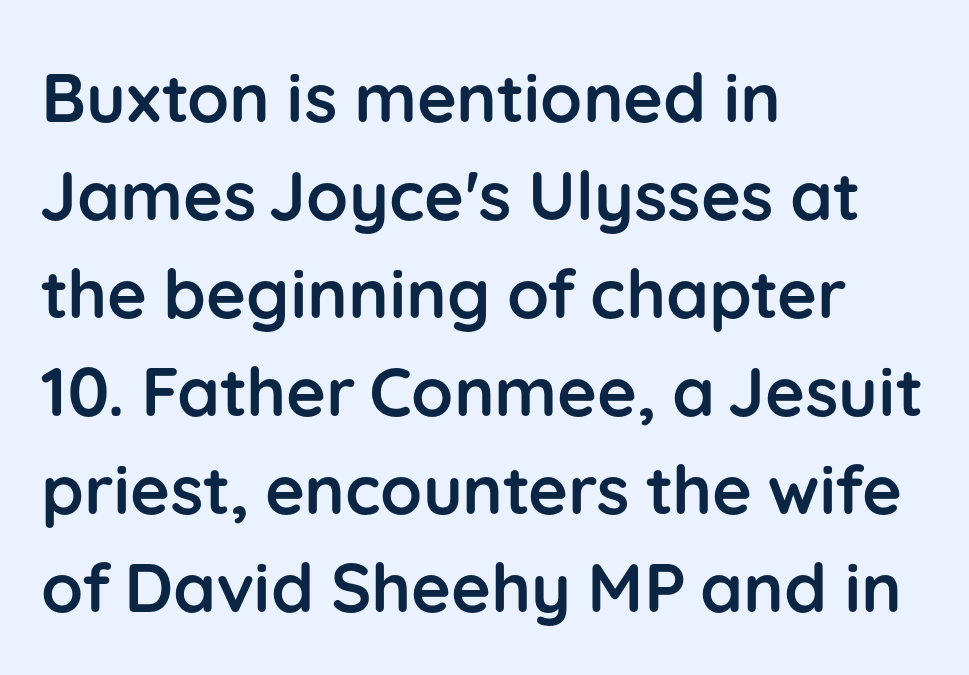
The image shows 68 px semibold sans-serif type, upright; set left-aligned, normal line spacing (1.44x), normal letter spacing, not underlined; low stroke contrast and a medium x-height.
